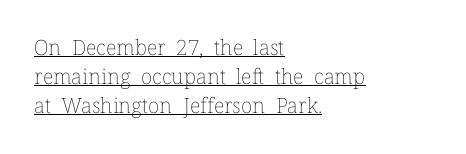
The image shows 21 px text type, upright; set left-aligned, normal line spacing (1.38x), normal letter spacing, underlined.
